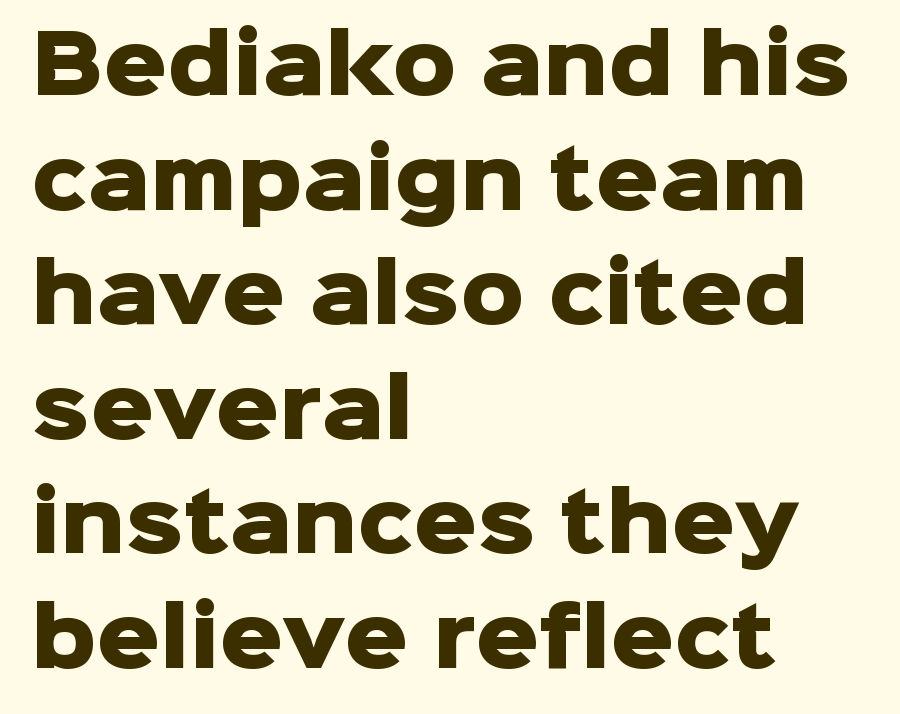
{"serif": "no", "italic": "no", "bold": "yes", "weight": "heavy", "width": "normal", "stroke_contrast": "low", "x_height": "medium", "monospaced": "no", "underline": "no", "align": "left", "line_spacing": "normal", "line_spacing_ratio": 1.45, "letter_spacing": "normal", "letter_spacing_em": 0.0, "glyph_px": 79}
